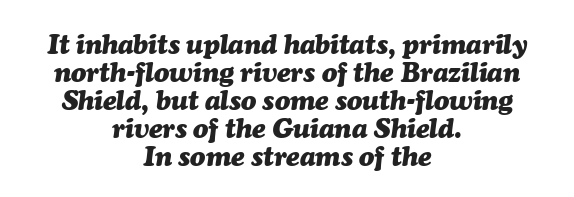
A typesetter would call this leading minimal, almost set solid. Slant detected: the letters are inclined. Letter spacing: default. Descenders hang freely into open space. As a designer I'd log this as weight 700, bold.
